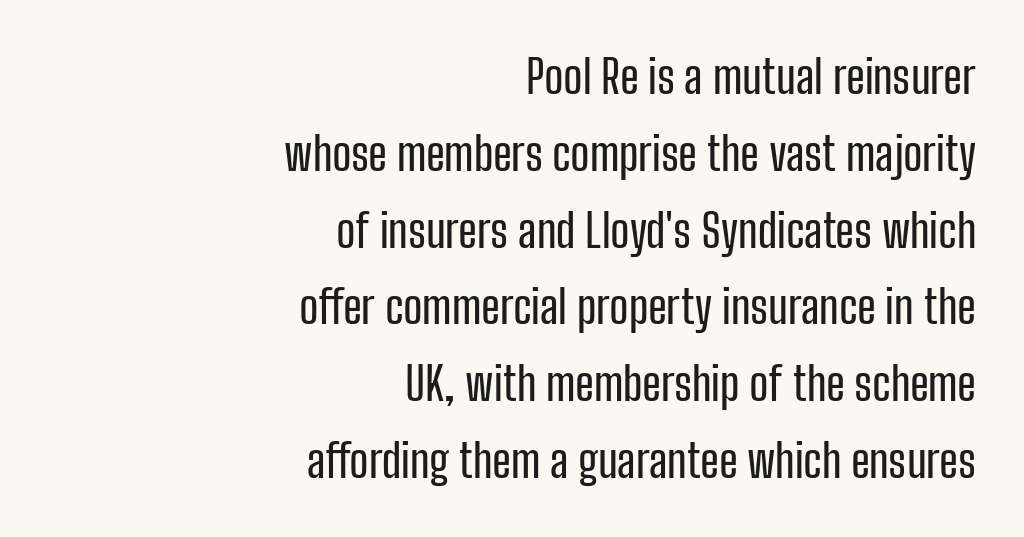
{"serif": "no", "italic": "no", "width": "condensed", "stroke_contrast": "low", "x_height": "medium", "monospaced": "no", "underline": "no", "align": "right", "line_spacing": "normal", "line_spacing_ratio": 1.67, "letter_spacing": "normal", "letter_spacing_em": 0.0, "glyph_px": 46}
